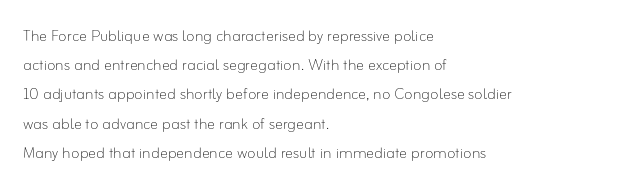
A normal amount of white space separates one row of letters from the next. The foot of each line stays bare and open. The ragged edge is on the right, which tells us the setting is flush left. This sample uses an upright cut, with every glyph sitting square on the baseline. No chunkiness to these letters — they're not bold. Does extra space separate the letters? No, they use regular spacing.
